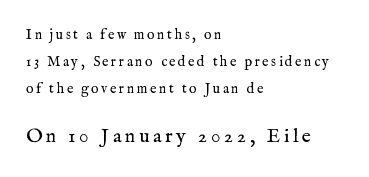
The image shows 20 px text type, upright; set left-aligned, loose line spacing (1.94x), not underlined; the second (bottom) block is 1.43x larger.
